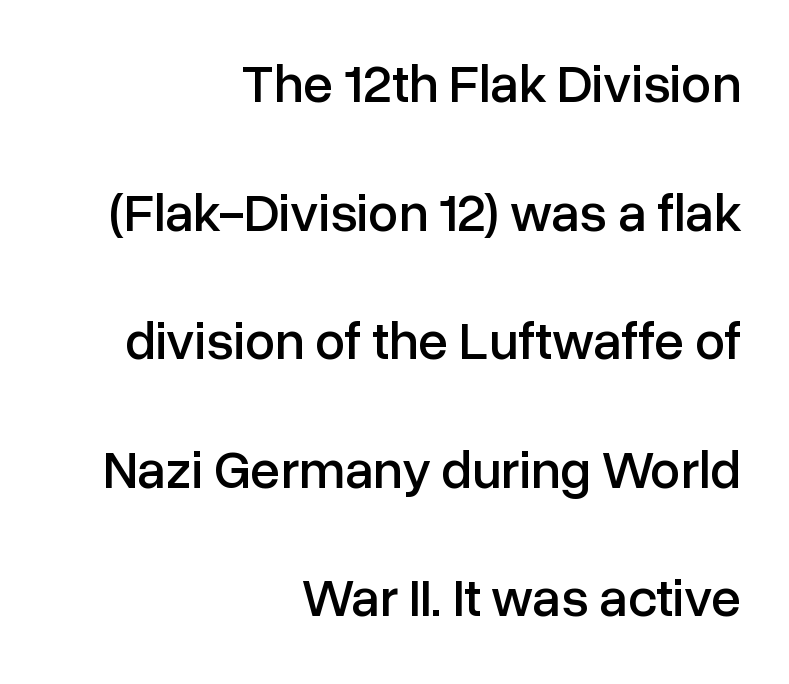
{"serif": "no", "italic": "no", "width": "normal", "stroke_contrast": "low", "x_height": "medium", "monospaced": "no", "underline": "no", "align": "right", "line_spacing": "loose", "line_spacing_ratio": 2.38, "letter_spacing": "normal", "letter_spacing_em": 0.0, "glyph_px": 54}
